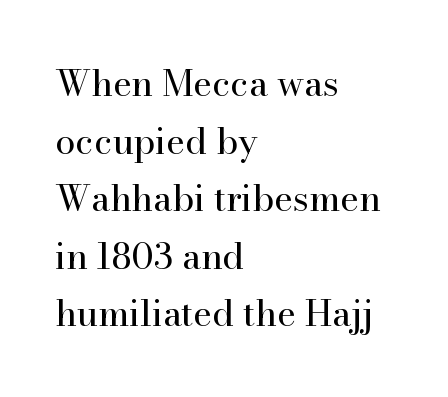
The image shows 36 px regular-weight serif type, upright; set left-aligned, normal line spacing (1.6x), normal letter spacing, not underlined; high stroke contrast and a small x-height.
